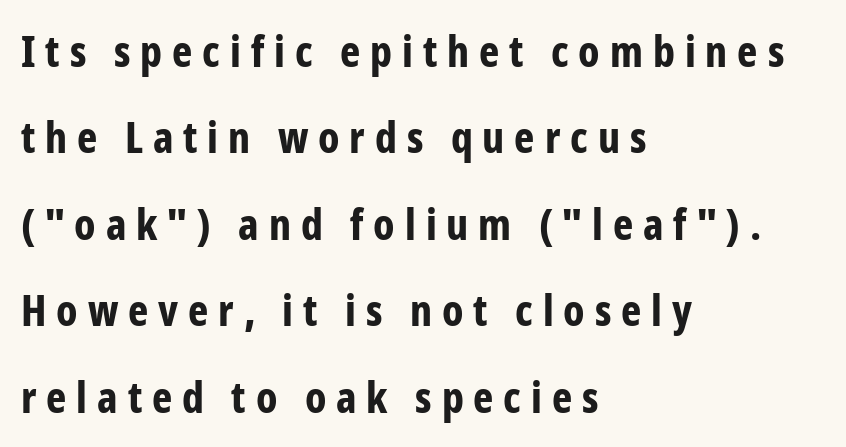
Ordinary non-slanted type is in use. Examine the stroke ends and you'll find no serifs. Character widths vary here, with narrow letters taking less room than wide ones. The leading is generous, giving the passage an open texture. Inter-character spacing is expanded well beyond the font's built-in metrics. The rag falls on the right side of this text block.
